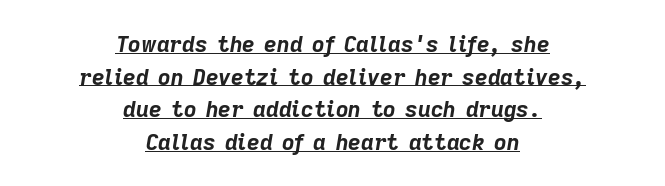
Q: Is the text bold? A: Yes.
Q: Is the text italic (slanted)? A: Yes, it leans right by about 9 degrees.
Q: Is the text underlined? A: Yes.
Q: How is the paragraph aligned? A: Centered.
Q: Is the spacing between letters normal or unusually wide? A: Normal.
Q: Is the spacing between lines tight, normal or loose? A: Normal.
